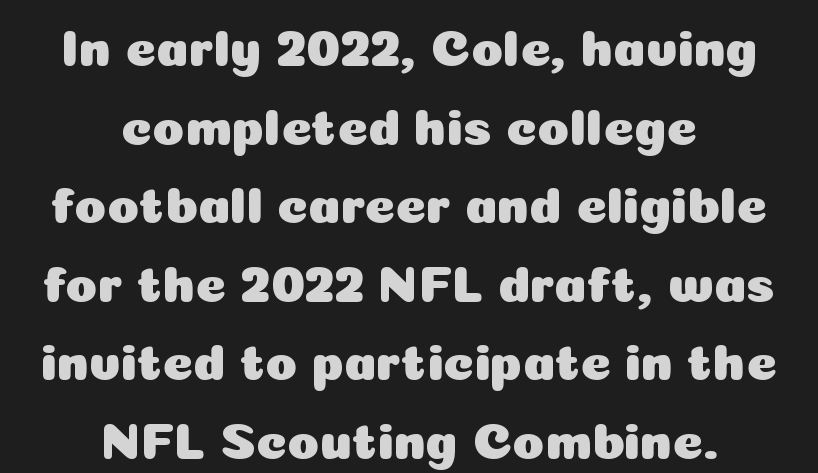
This block has exactly the height ordinary leading produces. A student would call this center alignment; a typographer would say set centered. Only glyphs here, with clear space below each row. Quick note: not italic, upright.
